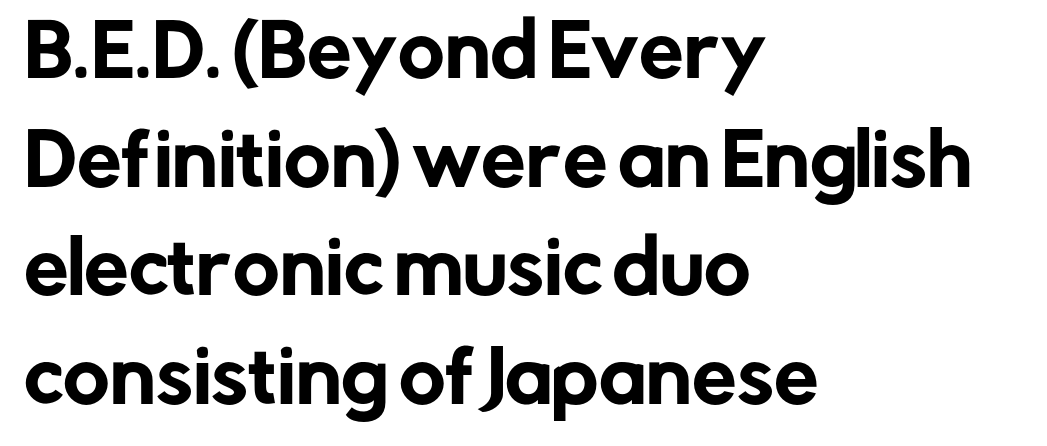
If you drew a line through each stem, it would be perfectly vertical. The letters sit at their default tracking, neither squeezed nor spread. Spacing verdict: proportional, widths tailored to each character. A normal amount of white space separates one row of letters from the next. Note: no serifs on the glyphs.
